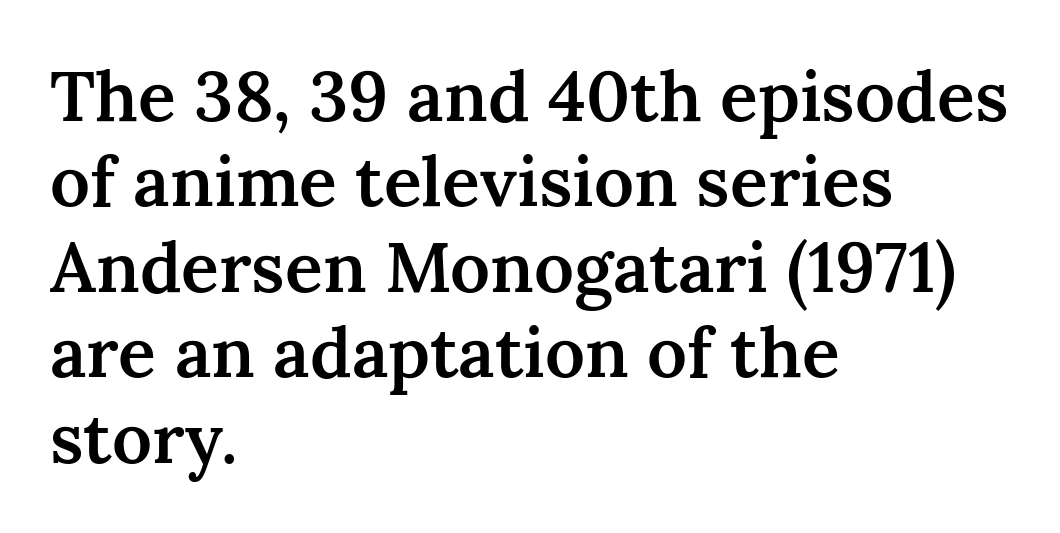
The image shows 70 px semibold serif type, upright; set left-aligned, line spacing 1.22x, normal letter spacing, not underlined; medium stroke contrast and a medium x-height.
